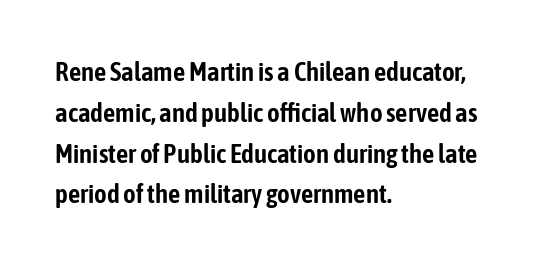
The typography opts for an upright posture over an oblique one. Descenders hang freely into open space. The rag falls on the right side of this text block. No extra tracking has been applied to these lines. Does the leading feel generous? No, just average.
